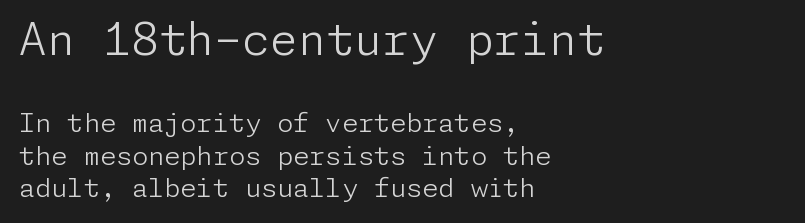
Leftover space on each line is placed entirely after the last word. Normally led — the rows are evenly, conventionally spaced. The font's upright variant was chosen for this text. The string is rendered with underlining switched off. To sum up the face: it is a sans, with no serifs. Whoever set this made the first block the dominant, larger element.
